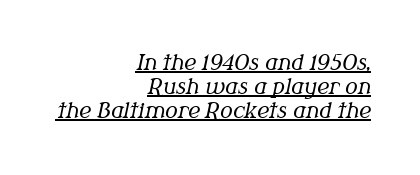
Q: Is the text bold? A: No.
Q: Is the text italic (slanted)? A: Yes, it leans right by about 12 degrees.
Q: Is the text underlined? A: Yes.
Q: How is the paragraph aligned? A: Right-aligned.
Q: Is the spacing between letters normal or unusually wide? A: Normal.
Q: Is the spacing between lines tight, normal or loose? A: Tight.
